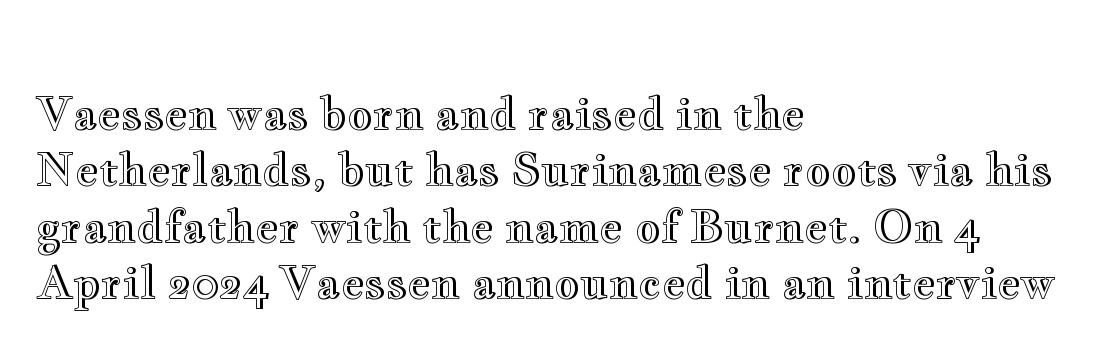
{"italic": "no", "width": "wide", "x_height": "small", "monospaced": "no", "underline": "no", "align": "left", "line_spacing": "normal", "line_spacing_ratio": 1.28, "letter_spacing": "normal", "letter_spacing_em": 0.0, "glyph_px": 44}
